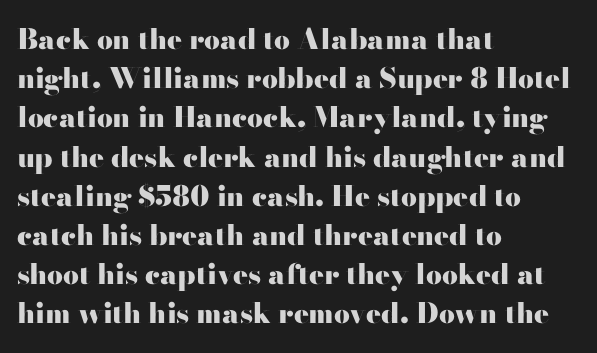
Q: Is the text bold? A: Yes.
Q: Is the text italic (slanted)? A: No, it is upright.
Q: Is the typeface a serif or a sans-serif typeface? A: Sans-serif.
Q: Is the text underlined? A: No.
Q: How is the paragraph aligned? A: Left-aligned.
Q: Is the spacing between letters normal or unusually wide? A: Normal.
Q: Is the spacing between lines tight, normal or loose? A: Normal.
Q: Width (condensed, normal, or wide)? A: Wide.
Q: Stroke contrast? A: High.
Q: x-height? A: Small.
Q: Monospaced? A: No.
